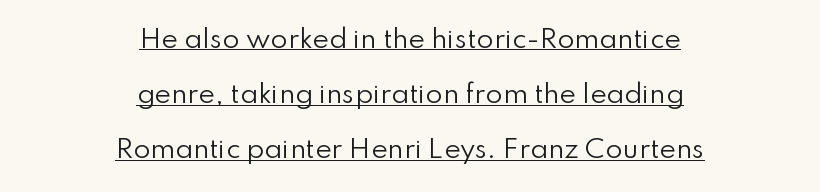
The image shows 25 px text type, upright; set centered, loose line spacing (2.21x), normal letter spacing, underlined.
